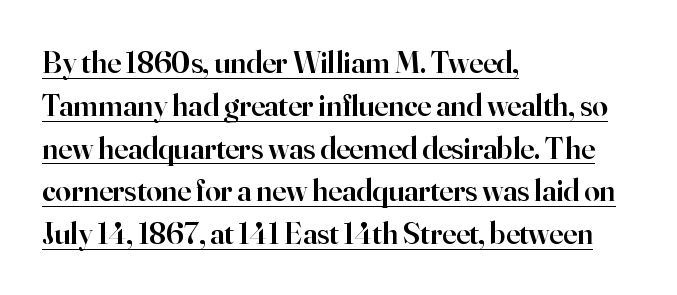
The image shows 31 px semibold serif type, upright; set left-aligned, normal line spacing (1.38x), normal letter spacing, underlined; high stroke contrast and a small x-height.
